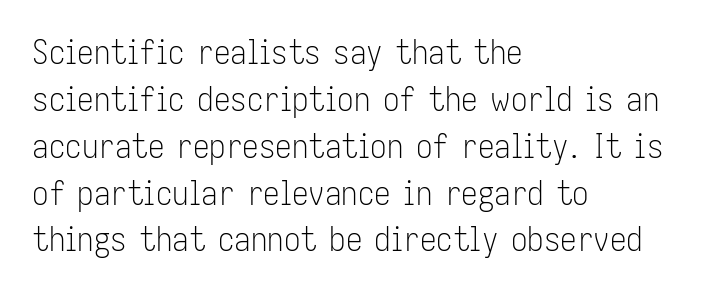
Q: Is the text bold? A: No.
Q: Is the text italic (slanted)? A: No, it is upright.
Q: Is the typeface a serif or a sans-serif typeface? A: Sans-serif.
Q: Is the text underlined? A: No.
Q: How is the paragraph aligned? A: Left-aligned.
Q: Is the spacing between letters normal or unusually wide? A: Normal.
Q: Is the spacing between lines tight, normal or loose? A: Normal.
Q: Width (condensed, normal, or wide)? A: Condensed.
Q: Stroke contrast? A: Low.
Q: x-height? A: Medium.
Q: Monospaced? A: No.
